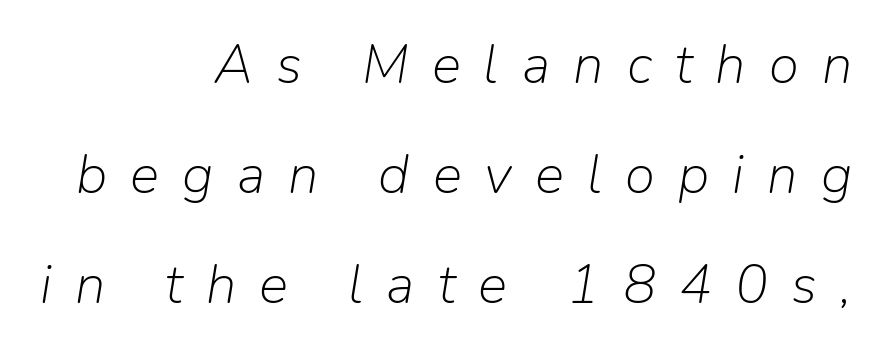
Q: Is the text bold? A: No.
Q: Is the text italic (slanted)? A: Yes, it leans right by about 9 degrees.
Q: Is the text underlined? A: No.
Q: How is the paragraph aligned? A: Right-aligned.
Q: Is the spacing between letters normal or unusually wide? A: Unusually wide.
Q: Is the spacing between lines tight, normal or loose? A: Loose.
Q: Width (condensed, normal, or wide)? A: Normal.
Q: Stroke contrast? A: Low.
Q: x-height? A: Medium.
Q: Monospaced? A: No.
